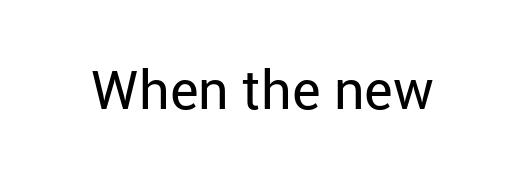
I'd call this a sans setting — the letters go barefoot. You could not count columns in this text — the font is proportionally spaced. No italicization has been applied; the sample stays upright. Is the stroke heavy? The answer is a plain regular-or-lighter.
